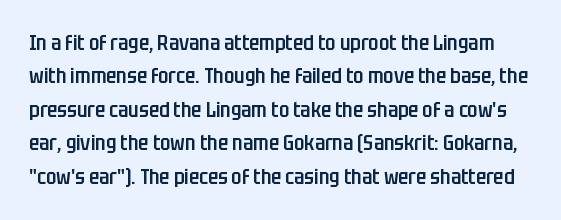
{"italic": "no", "bold": "semi", "underline": "no", "line_spacing": "normal", "line_spacing_ratio": 1.59, "letter_spacing": "normal", "letter_spacing_em": 0.0, "glyph_px": 21}
